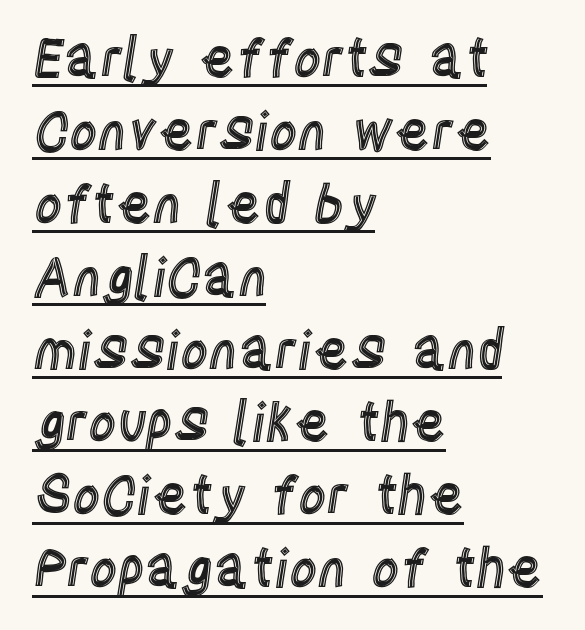
In terms of leading, this rendering sits right in the middle. The letters advance in unequal steps, a hallmark of proportional type. Layout note: lines flush left. Notice how a bar underscores the lettering throughout.
